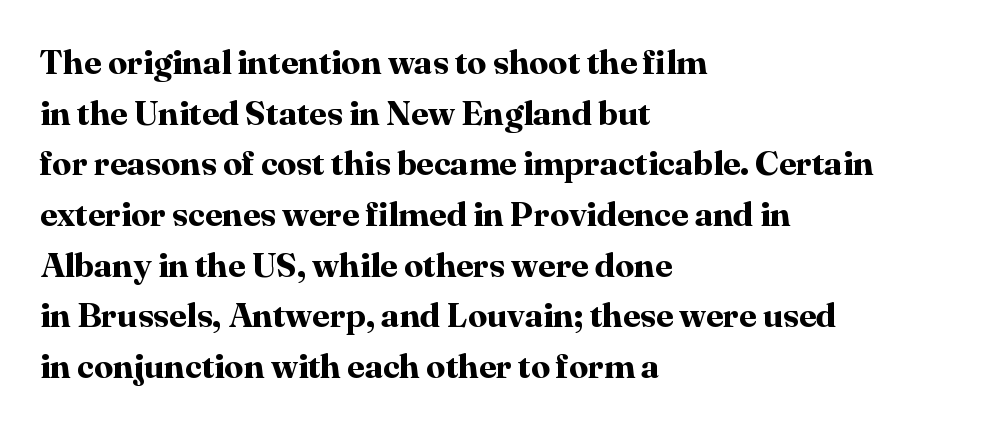
How are the letters spaced? Ordinarily, with no added tracking. Interline gaps are of average width in this sample. The typesetter chose a ragged-right arrangement here. The lettering holds an erect, upright posture throughout.
